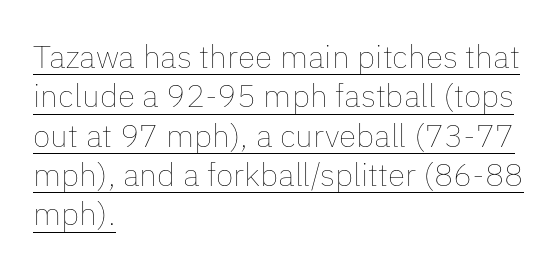
In terms of posture, this sample is upright. Is the stroke heavy? The answer is a plain regular-or-lighter. The specimen includes a rule beneath the text block's lines. The passage shown is typed in a proportional face where columns would drift. There is no visible air inserted between adjacent glyphs. Leftover space on each line is placed entirely after the last word.
